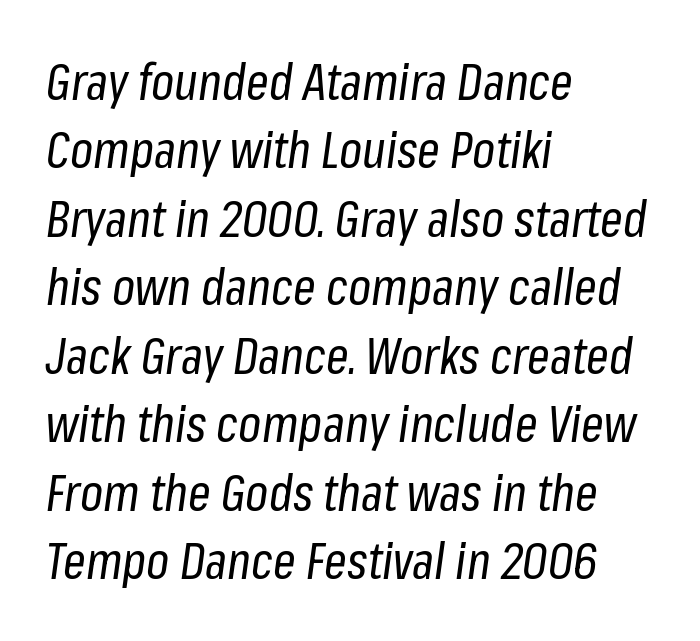
The specimen reads as italic at a glance. Short note: letters normally spaced. Here the designer chose a conventional face with non-uniform glyph widths. The foot of each line stays bare and open. Regarding leading, the lines here are spaced in the standard way.
